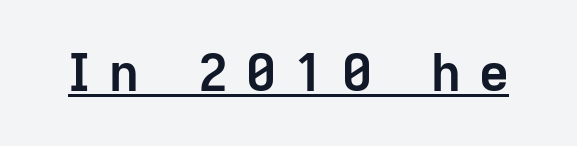
{"serif": "no", "italic": "no", "bold": "yes", "weight": "semibold", "width": "normal", "stroke_contrast": "low", "x_height": "medium", "monospaced": "no", "underline": "yes", "letter_spacing": "wide", "letter_spacing_em": 0.35, "glyph_px": 52}
